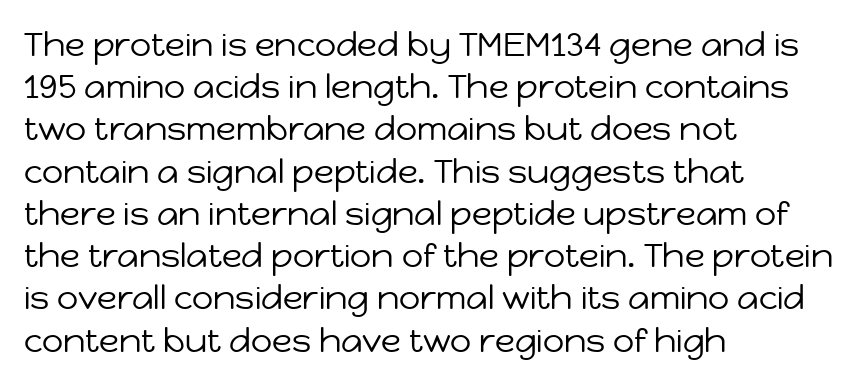
{"serif": "no", "italic": "no", "bold": "no", "weight": "regular", "width": "normal", "stroke_contrast": "low", "x_height": "medium", "monospaced": "no", "underline": "no", "align": "left", "line_spacing": "normal", "line_spacing_ratio": 1.28, "letter_spacing": "normal", "letter_spacing_em": 0.0, "glyph_px": 33}
